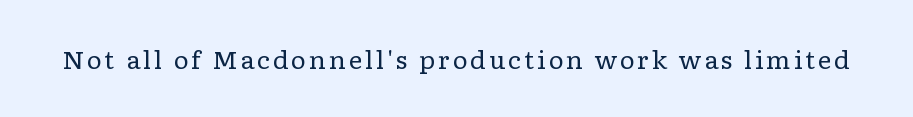
{"italic": "no", "bold": "no", "underline": "no", "glyph_px": 24}
